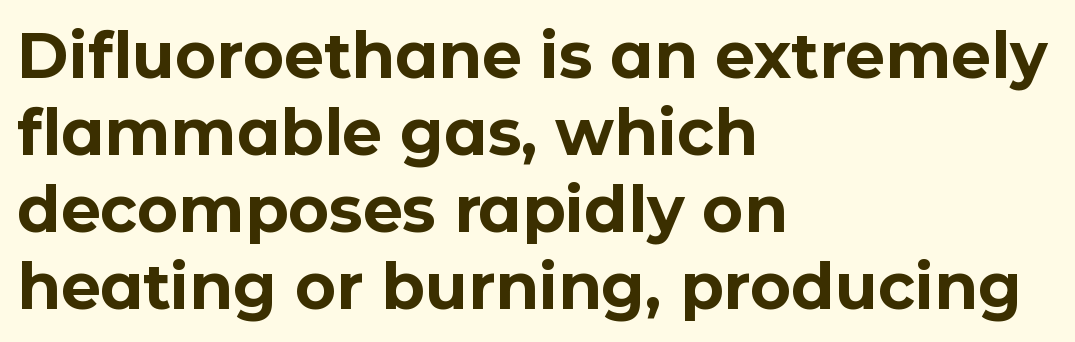
The image shows 63 px bold sans-serif type, upright; set left-aligned, line spacing 1.22x, normal letter spacing, not underlined; low stroke contrast and a medium x-height.
